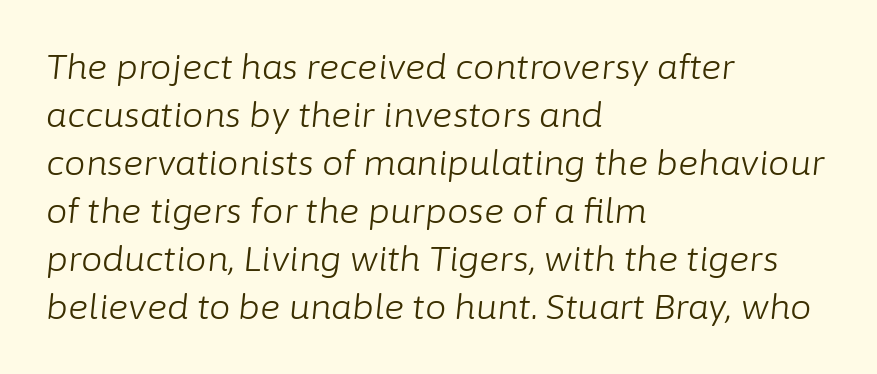
{"italic": "yes", "lean": "right", "slant_degrees": 6, "bold": "no", "weight": "light", "width": "normal", "stroke_contrast": "low", "x_height": "medium", "monospaced": "no", "underline": "no", "align": "left", "line_spacing": "normal", "line_spacing_ratio": 1.41, "letter_spacing": "normal", "letter_spacing_em": 0.0, "glyph_px": 34}
